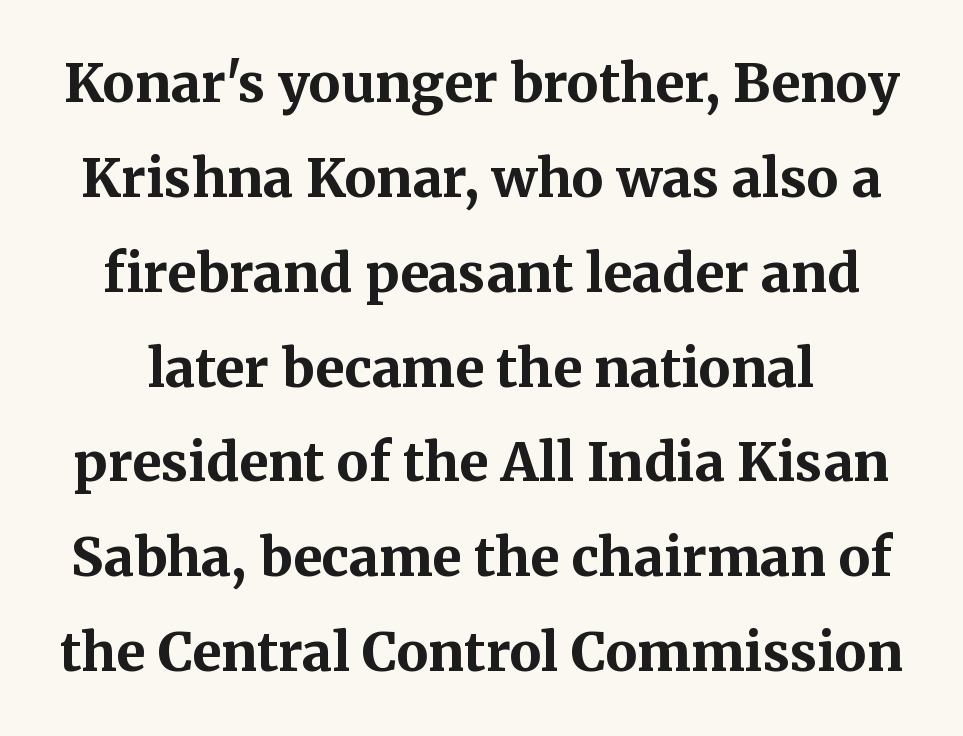
{"serif": "yes", "italic": "no", "bold": "yes", "weight": "bold", "width": "normal", "stroke_contrast": "medium", "x_height": "medium", "monospaced": "no", "underline": "no", "line_spacing_ratio": 1.79, "letter_spacing": "normal", "letter_spacing_em": 0.0, "glyph_px": 53}
